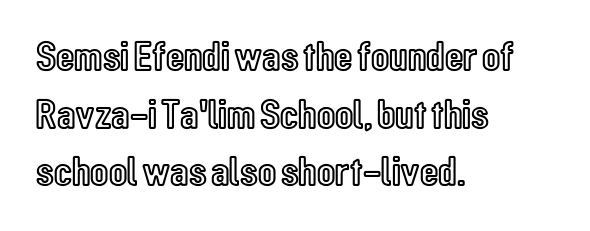
Plain, unruled lines of type. Vertical strokes here are truly vertical. The letters advance in unequal steps, a hallmark of proportional type. The rendering uses a moderate line-height, typical for paragraphs. The ragged edge is on the right, which tells us the setting is flush left.
